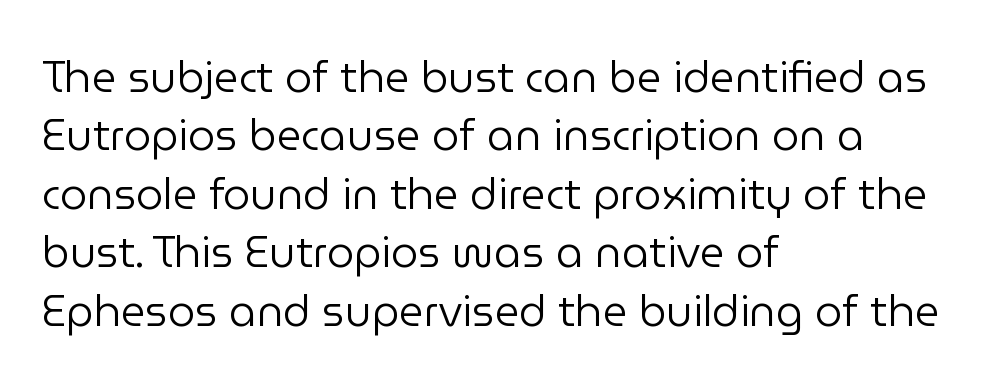
Q: Is the text bold? A: No.
Q: Is the text italic (slanted)? A: No, it is upright.
Q: Is the typeface a serif or a sans-serif typeface? A: Sans-serif.
Q: Is the text underlined? A: No.
Q: How is the paragraph aligned? A: Left-aligned.
Q: Is the spacing between letters normal or unusually wide? A: Normal.
Q: Is the spacing between lines tight, normal or loose? A: Normal.
Q: Width (condensed, normal, or wide)? A: Normal.
Q: Stroke contrast? A: Low.
Q: x-height? A: Medium.
Q: Monospaced? A: No.
